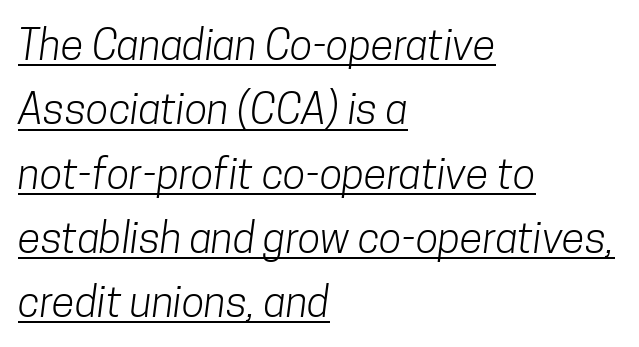
{"serif": "no", "bold": "no", "weight": "light", "width": "condensed", "stroke_contrast": "low", "x_height": "medium", "monospaced": "no", "underline": "yes", "align": "left", "line_spacing": "normal", "line_spacing_ratio": 1.53, "letter_spacing": "normal", "letter_spacing_em": 0.0, "glyph_px": 42}
